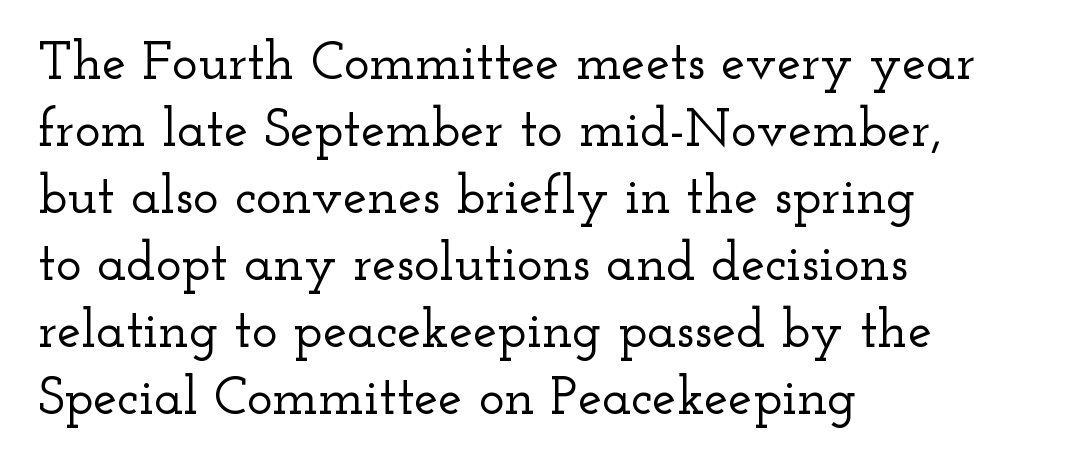
The image shows 54 px wide serif type, upright; set left-aligned, line spacing 1.24x, normal letter spacing, not underlined; low stroke contrast and a small x-height.
